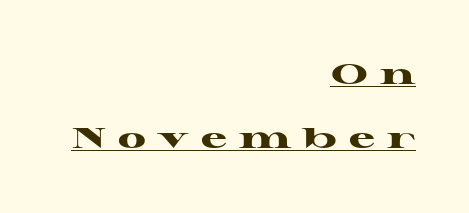
These lines stack with their right ends in a neat column. Underline: present. Emphasis by weight is at full strength: bold. This rendering widens character spacing well past its baseline value. How would I describe the line gaps? Wide and relaxed.
